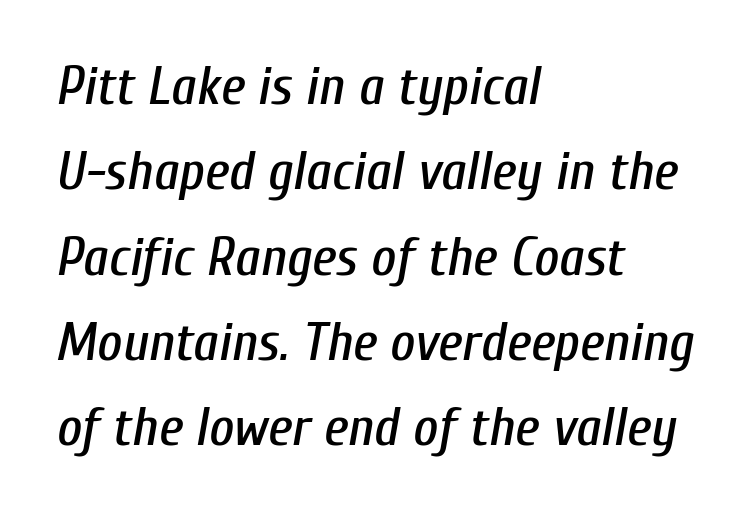
Only glyphs here, with clear space below each row. Emphasis-style slanted type is in use. The lines sit at an ordinary, default distance from one another. These lines keep a tight, regular rhythm from letter to letter. The face used here is proportionally spaced, like ordinary book or web type. Each line starts at the same left margin while the right side varies.
